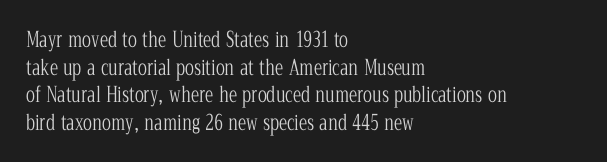
{"italic": "no", "bold": "no", "underline": "no", "align": "left", "line_spacing": "normal", "line_spacing_ratio": 1.31, "letter_spacing": "normal", "letter_spacing_em": 0.0, "glyph_px": 21}
